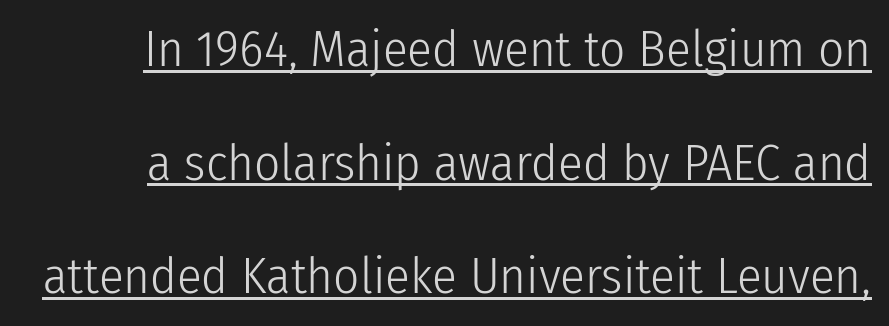
Q: Is the text bold? A: No.
Q: Is the text italic (slanted)? A: No, it is upright.
Q: Is the typeface a serif or a sans-serif typeface? A: Sans-serif.
Q: Is the text underlined? A: Yes.
Q: Is the spacing between letters normal or unusually wide? A: Normal.
Q: Is the spacing between lines tight, normal or loose? A: Loose.
Q: Width (condensed, normal, or wide)? A: Condensed.
Q: Stroke contrast? A: Low.
Q: x-height? A: Medium.
Q: Monospaced? A: No.
